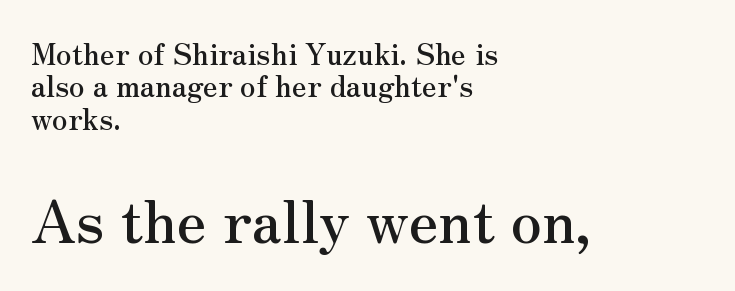
The composition opens small and finishes big. The lines are packed closely together with very little leading. Honestly, the letter spacing is just normal — you wouldn't notice it. Glance below the letters and you will spot only blank space. Do the characters align in a grid? No, the font is proportional.
